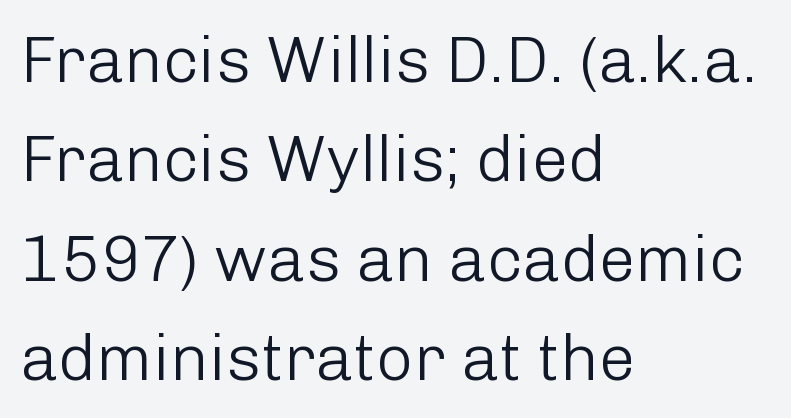
The image shows 65 px light sans-serif type, upright; set left-aligned, normal line spacing (1.53x), normal letter spacing, not underlined; low stroke contrast and a medium x-height.
